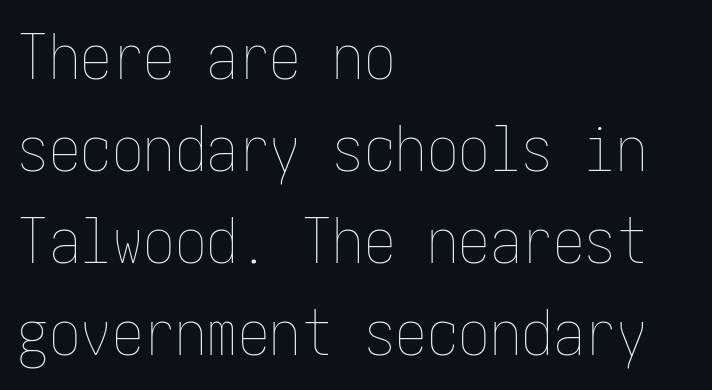
{"italic": "no", "bold": "no", "weight": "thin", "width": "condensed", "stroke_contrast": "low", "x_height": "medium", "underline": "no", "align": "left", "line_spacing": "normal", "line_spacing_ratio": 1.46, "letter_spacing": "normal", "letter_spacing_em": 0.0, "glyph_px": 63}
